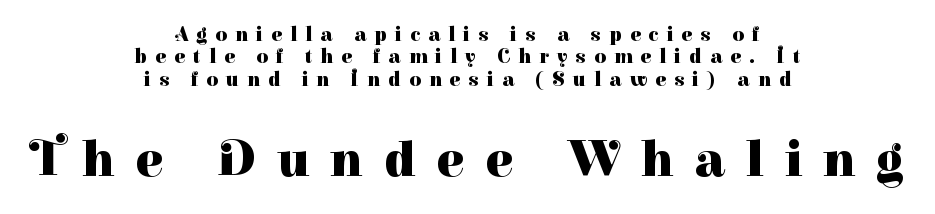
What's the leading like? Squeezed, with rows nearly overlapping. Where is the straight margin? There isn't one; the lines are centered. Strokes here are thick enough to call this a true bold. The space directly below the letters is spotless. A typesetter would call this heavily tracked-out type.
